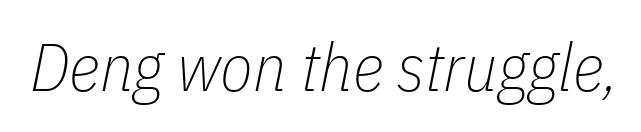
{"italic": "yes", "lean": "right", "slant_degrees": 11, "bold": "no", "weight": "thin", "width": "condensed", "stroke_contrast": "low", "x_height": "medium", "monospaced": "no", "underline": "no", "letter_spacing": "normal", "letter_spacing_em": 0.0, "glyph_px": 67}
